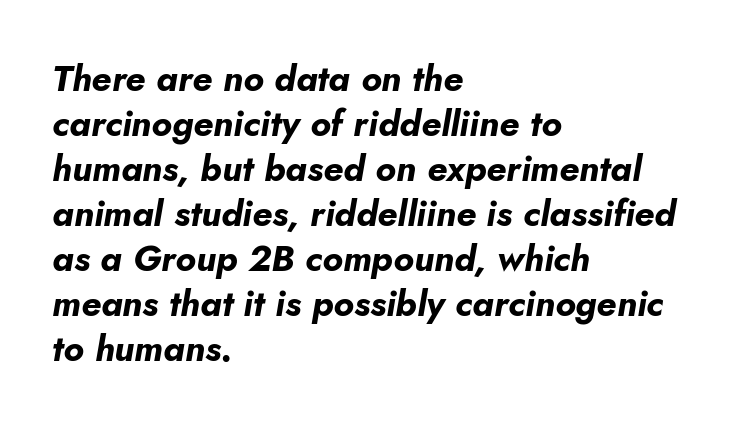
The image shows 36 px bold type, italic (leaning right); set left-aligned, normal line spacing (1.25x), normal letter spacing, not underlined; low stroke contrast and a small x-height.
